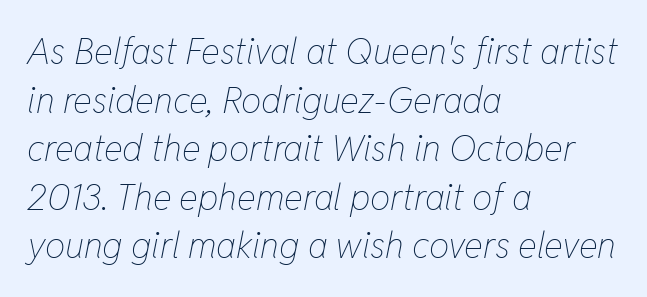
Slanted lettering throughout. Stroke thickness stays within the range of a standard reading face or lighter. Every row of glyphs begins at an identical x-position on the left. Check under the words: just untouched page. Reading down the column, the eye jumps a familiar distance to each next line.
